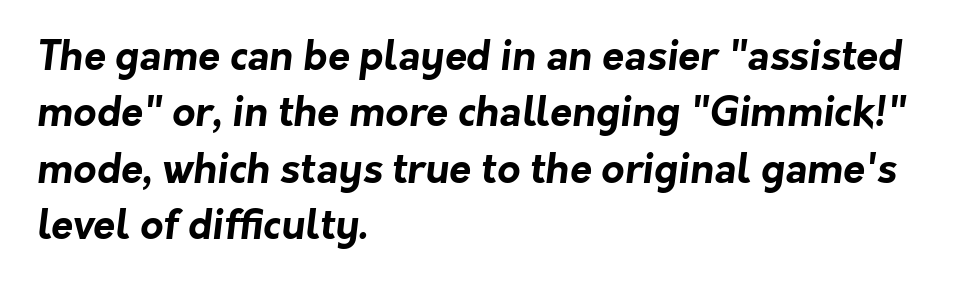
Just letters on the line, the space beneath them empty. The letters advance in unequal steps, a hallmark of proportional type. The line texture is even and compact thanks to regular tracking. Horizontal bands of white between lines are of average thickness. You'd pick this weight for a headline — it's a proper bold.
